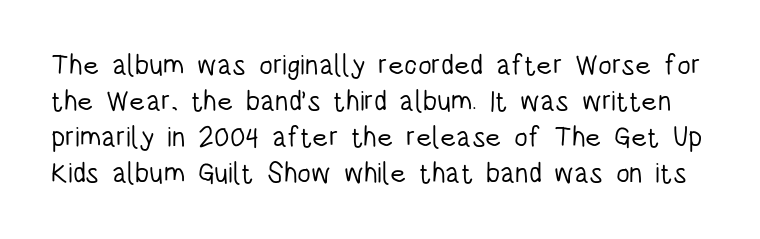
The image shows 28 px light, condensed sans-serif type, upright; set normal line spacing (1.28x), normal letter spacing, not underlined; low stroke contrast and a large x-height.
